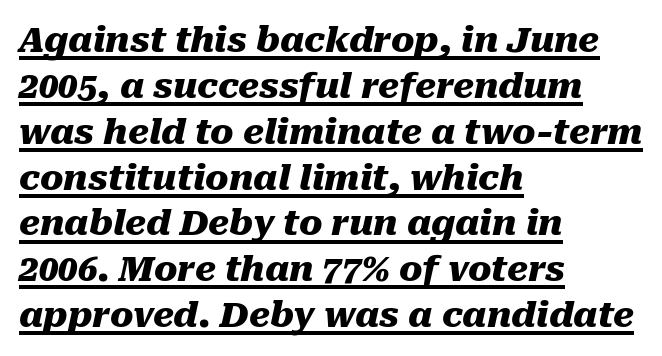
The image shows 35 px heavy type, italic (leaning right); set left-aligned, normal line spacing (1.31x), normal letter spacing, underlined; medium stroke contrast and a medium x-height.
